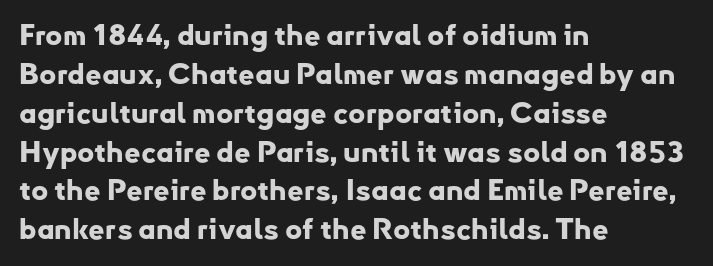
Letterform terminals end flat and unadorned throughout the passage. This rendering uses left alignment, leaving the right contour irregular. Spacing verdict: proportional, widths tailored to each character. Is there any slant? The stems are plumb. Characters follow at the spacing the type designer built in.
